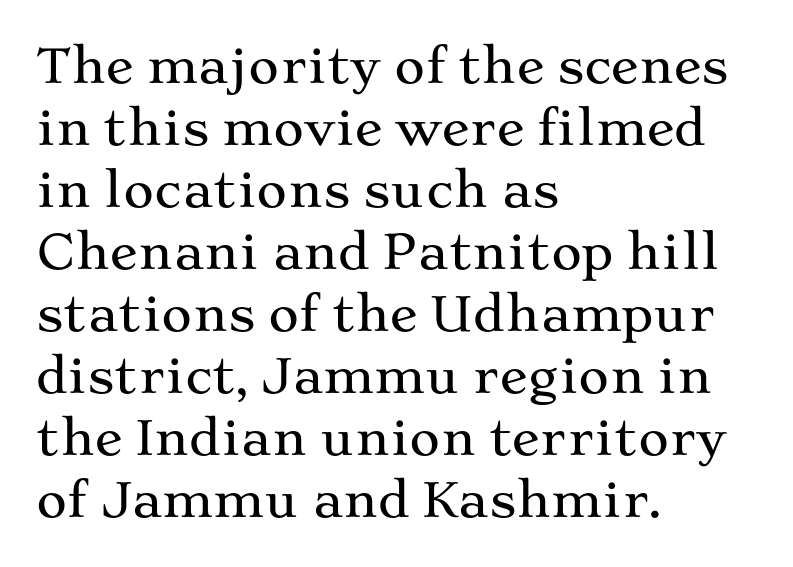
Q: Is the text italic (slanted)? A: No, it is upright.
Q: Is the typeface a serif or a sans-serif typeface? A: Serif.
Q: Is the text underlined? A: No.
Q: How is the paragraph aligned? A: Left-aligned.
Q: Is the spacing between letters normal or unusually wide? A: Normal.
Q: Is the spacing between lines tight, normal or loose? A: Normal.
Q: Width (condensed, normal, or wide)? A: Wide.
Q: Stroke contrast? A: Medium.
Q: x-height? A: Medium.
Q: Monospaced? A: No.
